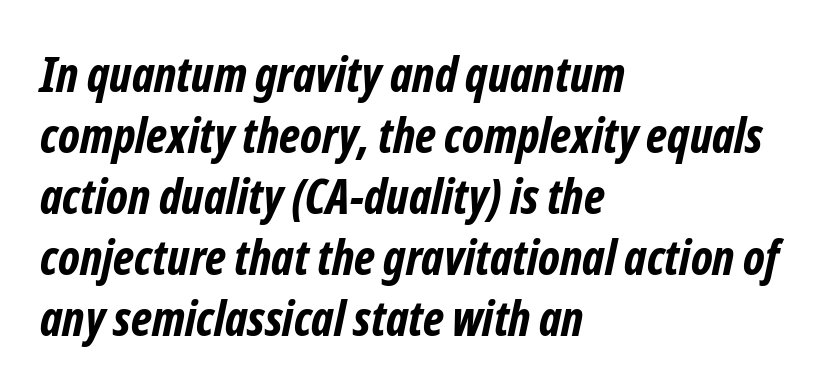
Q: Is the text bold? A: Yes.
Q: Is the typeface a serif or a sans-serif typeface? A: Sans-serif.
Q: Is the text underlined? A: No.
Q: How is the paragraph aligned? A: Left-aligned.
Q: Is the spacing between letters normal or unusually wide? A: Normal.
Q: Is the spacing between lines tight, normal or loose? A: Normal.
Q: Width (condensed, normal, or wide)? A: Condensed.
Q: Stroke contrast? A: Low.
Q: x-height? A: Medium.
Q: Monospaced? A: No.
